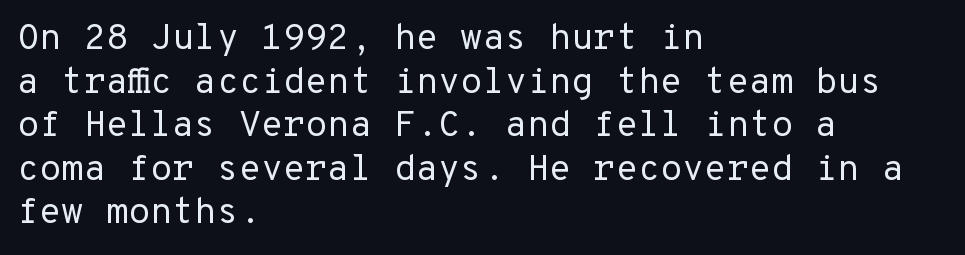
{"serif": "no", "italic": "no", "bold": "no", "weight": "regular", "width": "normal", "stroke_contrast": "low", "x_height": "medium", "monospaced": "yes", "underline": "no", "align": "left", "line_spacing_ratio": 1.21, "letter_spacing": "normal", "letter_spacing_em": 0.0, "glyph_px": 36}
